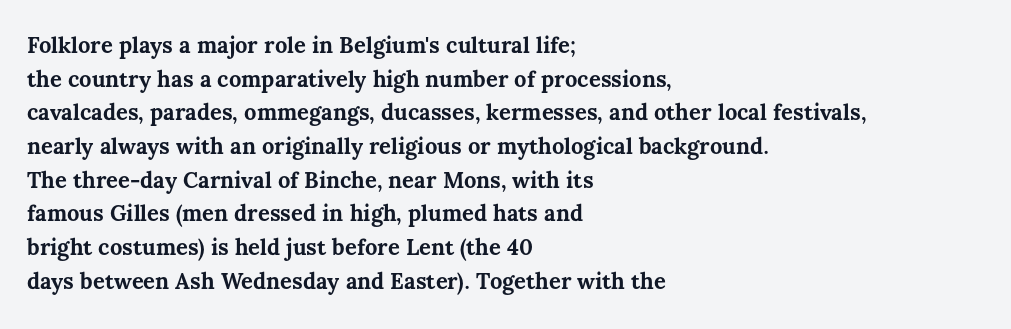
The image shows 22 px bold type, upright; set left-aligned, normal line spacing (1.53x), normal letter spacing, not underlined.
